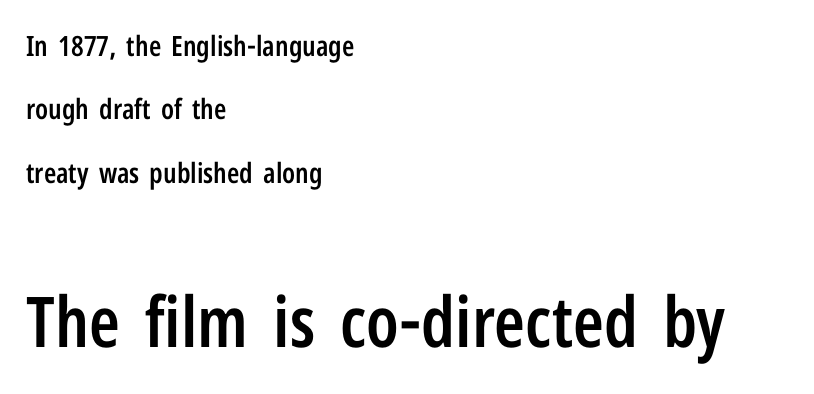
The typesetter chose a ragged-right arrangement here. The strip under each line holds only bare page. Typographically, this falls in the sans-serif category. The lettering stays uniformly vertical, giving the passage a roman look. This is moderately heavy type, rendered in semibold. These lines keep a tight, regular rhythm from letter to letter.
